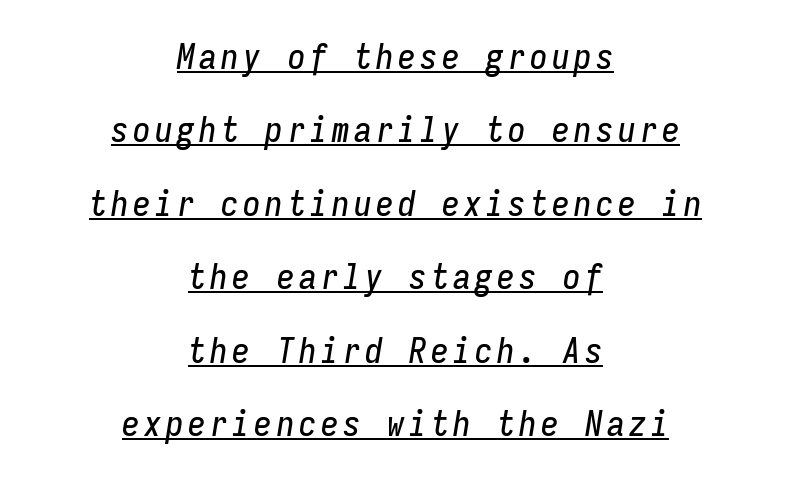
{"italic": "yes", "lean": "right", "slant_degrees": 9, "width": "condensed", "stroke_contrast": "low", "x_height": "medium", "monospaced": "yes", "underline": "yes", "align": "center", "line_spacing": "loose", "line_spacing_ratio": 2.1, "glyph_px": 35}
